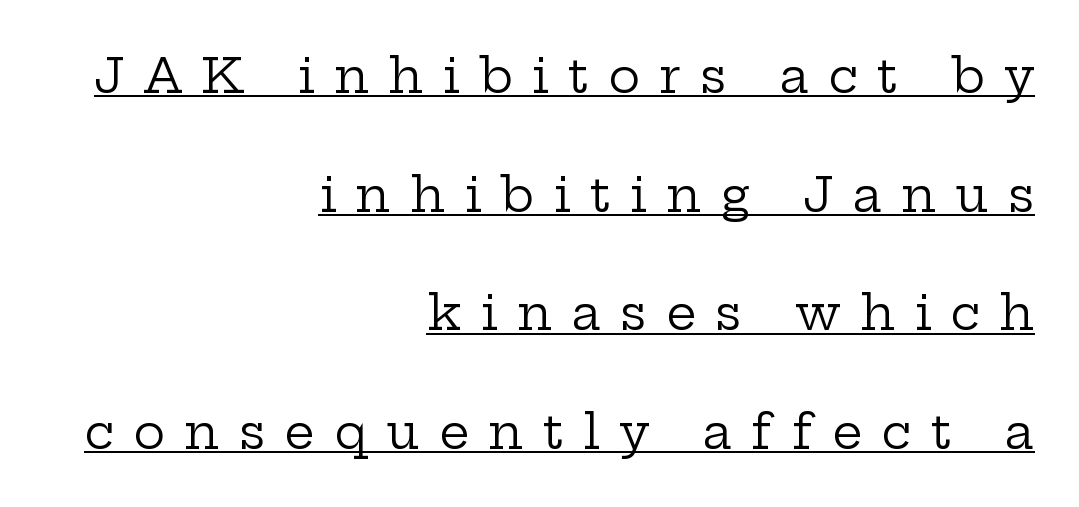
The image shows 48 px regular-weight, wide serif type, upright; set right-aligned, loose line spacing (2.47x), unusually wide letter spacing (+0.4 em), underlined; low stroke contrast and a medium x-height.
